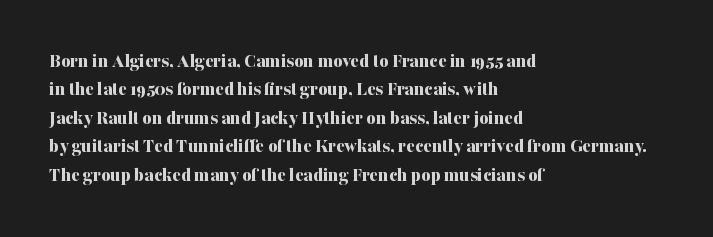
{"italic": "no", "bold": "yes", "underline": "no", "align": "left", "line_spacing": "normal", "line_spacing_ratio": 1.42, "letter_spacing": "normal", "letter_spacing_em": 0.0, "glyph_px": 20}
